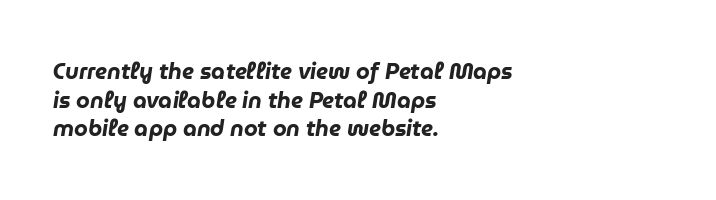
Interline gaps are of average width in this sample. Rendered with sloped, italic letterforms. The gaps between neighbouring characters are ordinary and unremarkable. Beneath every word, the page is bare. Set as a true bold cut, around the 700 mark. Every row of glyphs begins at an identical x-position on the left.
